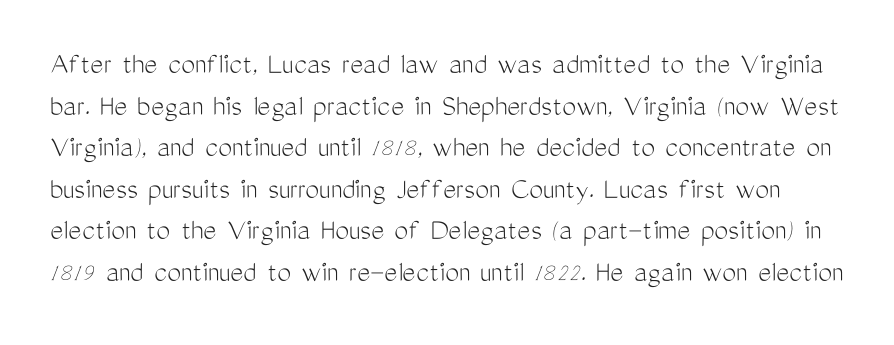
The strokes carry an ordinary text weight at most. The face used here is rendered with its standard letterfit. Is this a fixed-width face? No — the glyphs have proportional, varying widths. The font's upright variant was chosen for this text. Note: no serifs on the glyphs.
